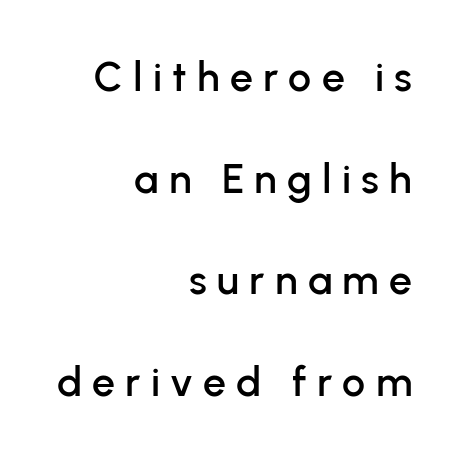
Q: Is the text italic (slanted)? A: No, it is upright.
Q: Is the typeface a serif or a sans-serif typeface? A: Sans-serif.
Q: Is the text underlined? A: No.
Q: How is the paragraph aligned? A: Right-aligned.
Q: Is the spacing between letters normal or unusually wide? A: Unusually wide.
Q: Is the spacing between lines tight, normal or loose? A: Loose.
Q: Width (condensed, normal, or wide)? A: Normal.
Q: Stroke contrast? A: Low.
Q: x-height? A: Medium.
Q: Monospaced? A: No.
